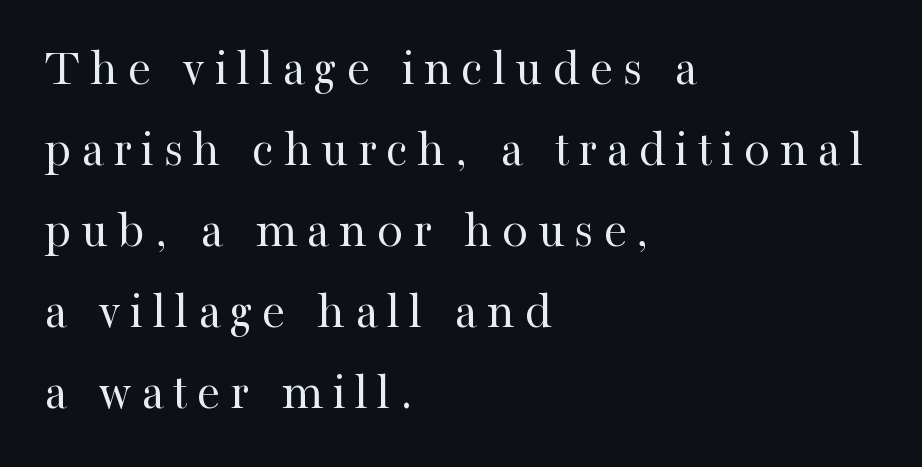
{"serif": "yes", "italic": "no", "bold": "no", "weight": "regular", "width": "normal", "stroke_contrast": "high", "x_height": "medium", "monospaced": "no", "underline": "no", "align": "left", "line_spacing": "normal", "line_spacing_ratio": 1.53, "glyph_px": 53}
